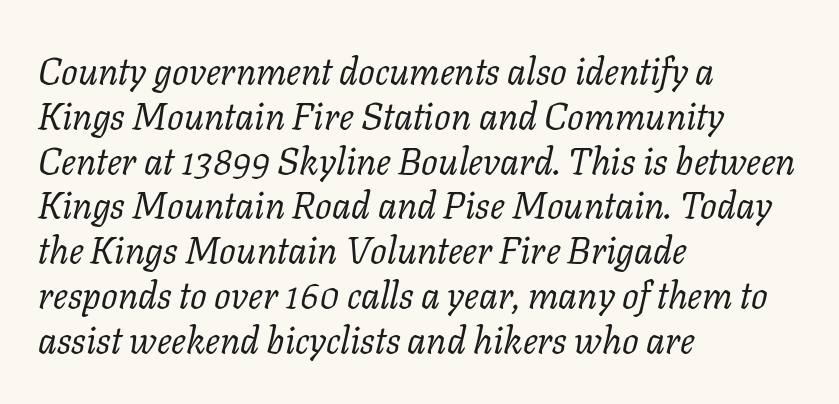
If you drew a line through each stem, it would be angled. This sample has the flowing, uneven cadence of proportional lettering. Check where the strokes stop: tiny serifs finish them off. The rendering keeps characters at their native spacing.
